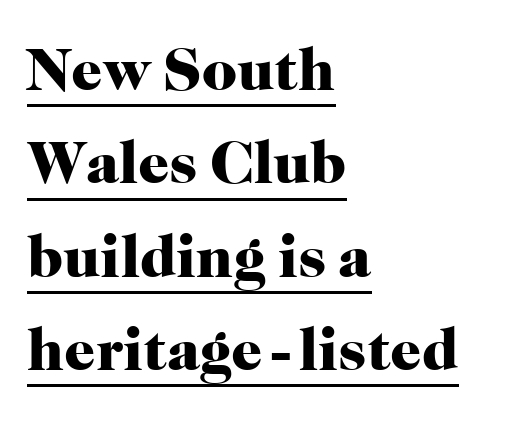
{"serif": "yes", "italic": "no", "bold": "yes", "weight": "heavy", "width": "normal", "stroke_contrast": "high", "x_height": "medium", "monospaced": "no", "underline": "yes", "align": "left", "line_spacing": "normal", "line_spacing_ratio": 1.53, "letter_spacing": "normal", "letter_spacing_em": 0.0, "glyph_px": 61}
